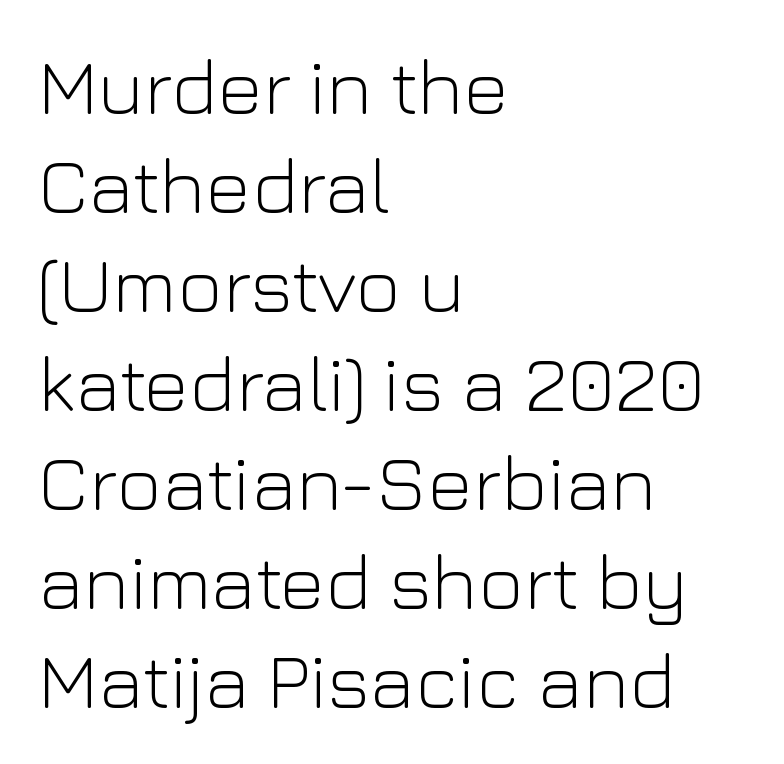
The image shows 78 px light sans-serif type, upright; set left-aligned, normal line spacing (1.27x), normal letter spacing, not underlined; low stroke contrast and a medium x-height.
